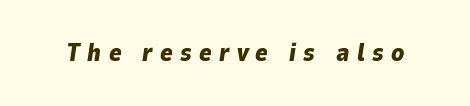
{"italic": "yes", "lean": "right", "slant_degrees": 9, "bold": "yes", "underline": "no", "letter_spacing": "wide", "letter_spacing_em": 0.3, "glyph_px": 24}
